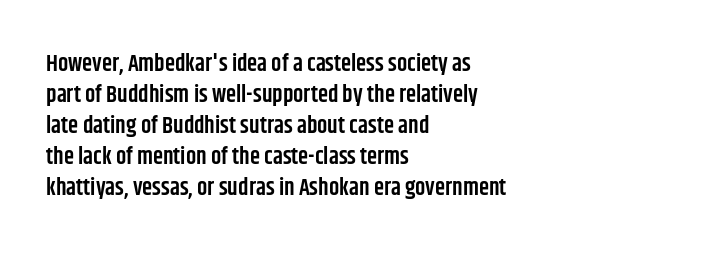
{"italic": "no", "bold": "semi", "underline": "no", "align": "left", "line_spacing": "normal", "line_spacing_ratio": 1.35, "letter_spacing": "normal", "letter_spacing_em": 0.0, "glyph_px": 23}
